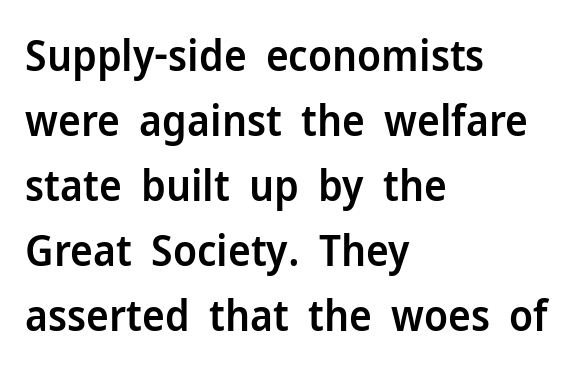
Stems and bowls a touch heavier than normal — semibold. A typesetter would mark this as roman, not italic. Nobody touched the tracking dial on this one. Honestly, there is no underline to notice here at all. How would I describe the line gaps? Plain and ordinary.
